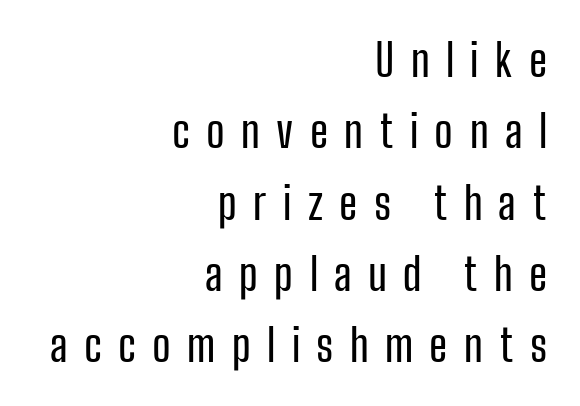
Q: Is the text italic (slanted)? A: No, it is upright.
Q: Is the typeface a serif or a sans-serif typeface? A: Sans-serif.
Q: Is the text underlined? A: No.
Q: How is the paragraph aligned? A: Right-aligned.
Q: Is the spacing between letters normal or unusually wide? A: Unusually wide.
Q: Is the spacing between lines tight, normal or loose? A: Normal.
Q: Width (condensed, normal, or wide)? A: Condensed.
Q: Stroke contrast? A: Low.
Q: x-height? A: Medium.
Q: Monospaced? A: No.
